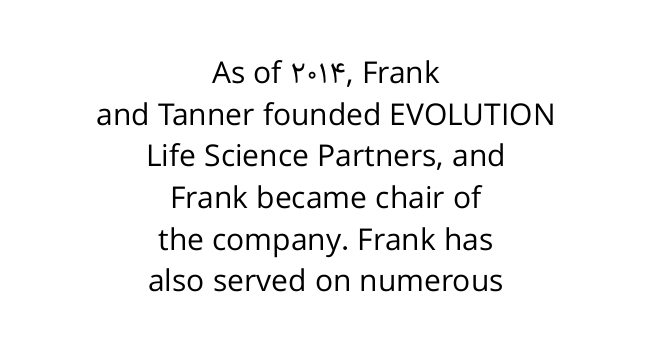
The image shows 30 px regular-weight sans-serif type, upright; set centered, normal line spacing (1.39x), normal letter spacing, not underlined; low stroke contrast and a medium x-height.
